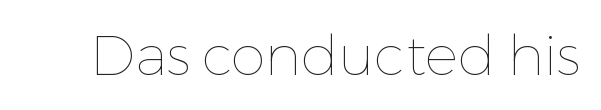
The typography opts for an upright posture over an oblique one. The line texture is even and compact thanks to regular tracking. Plain, unruled lines of type. You could not count columns in this text — the font is proportionally spaced. Heft: none added — not bold.
